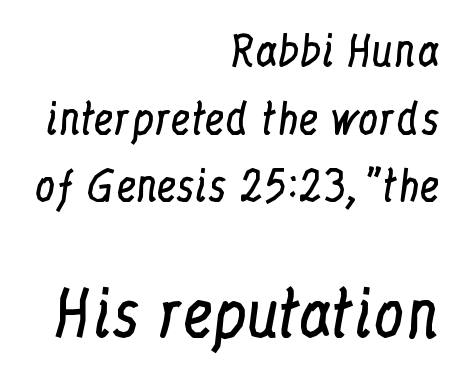
This is serif lettering, the kind often seen in printed books. Weight: regular or lighter. The rows are spaced the way most documents space them. The passage shown is typed in a proportional face where columns would drift. Line ends are locked; line starts wander.
